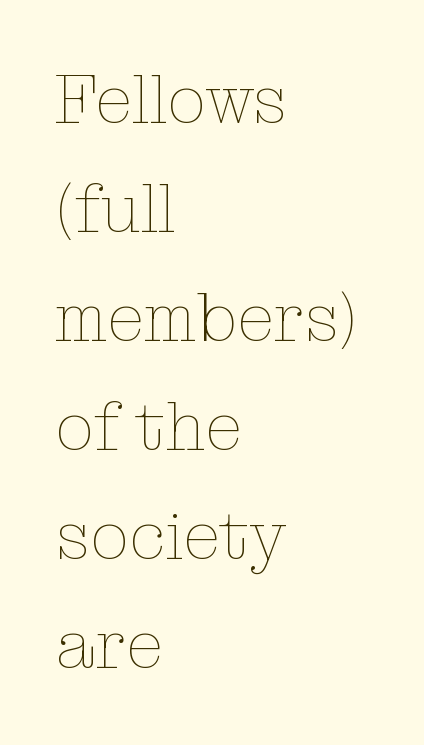
{"italic": "no", "bold": "no", "weight": "thin", "width": "normal", "stroke_contrast": "low", "x_height": "medium", "monospaced": "no", "underline": "no", "align": "left", "line_spacing": "normal", "line_spacing_ratio": 1.58, "letter_spacing": "normal", "letter_spacing_em": 0.0, "glyph_px": 69}
